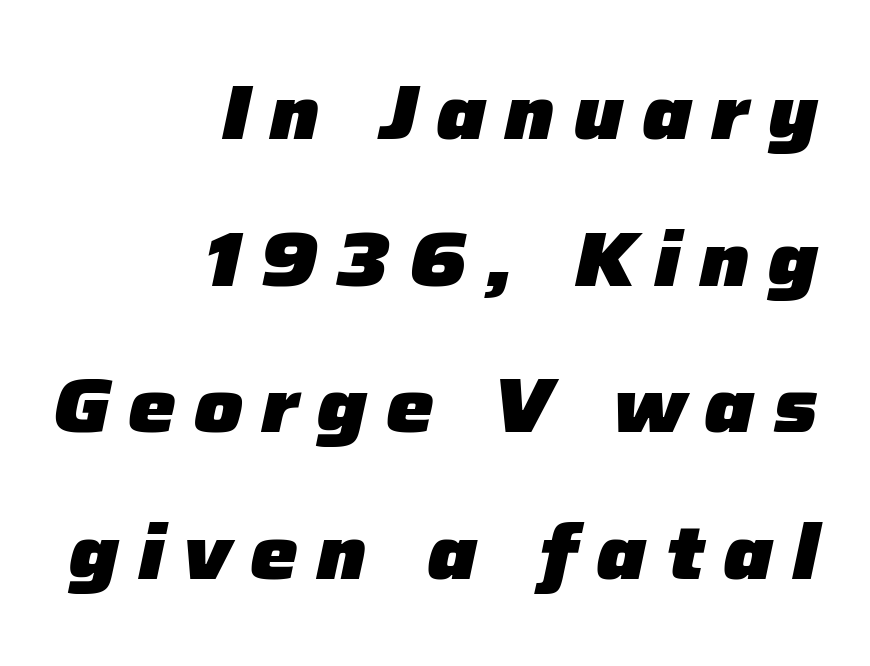
The image shows 76 px heavy type, italic (leaning right); set right-aligned, loose line spacing (1.93x), unusually wide letter spacing (+0.24 em), not underlined; low stroke contrast and a medium x-height.
